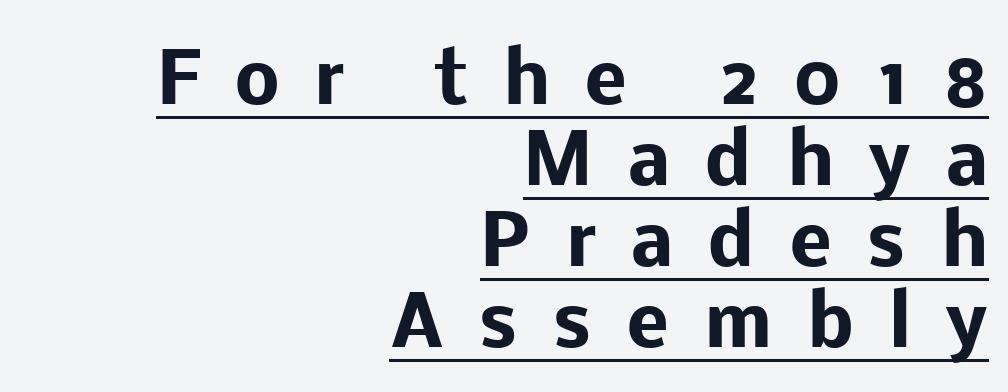
The image shows 71 px heavy sans-serif type, upright; set right-aligned, tight line spacing (1.14x), unusually wide letter spacing (+0.48 em), underlined; low stroke contrast and a medium x-height.
